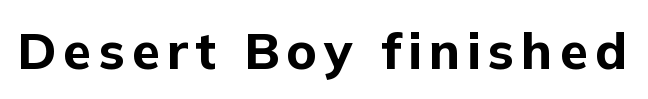
The image shows 51 px bold sans-serif type, upright; set not underlined; low stroke contrast and a medium x-height.
